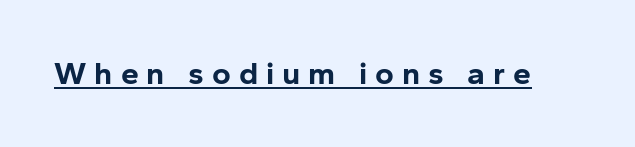
Q: Is the text bold? A: Yes.
Q: Is the text italic (slanted)? A: No, it is upright.
Q: Is the typeface a serif or a sans-serif typeface? A: Sans-serif.
Q: Is the text underlined? A: Yes.
Q: Is the spacing between letters normal or unusually wide? A: Unusually wide.
Q: Width (condensed, normal, or wide)? A: Normal.
Q: Stroke contrast? A: Low.
Q: x-height? A: Medium.
Q: Monospaced? A: No.
